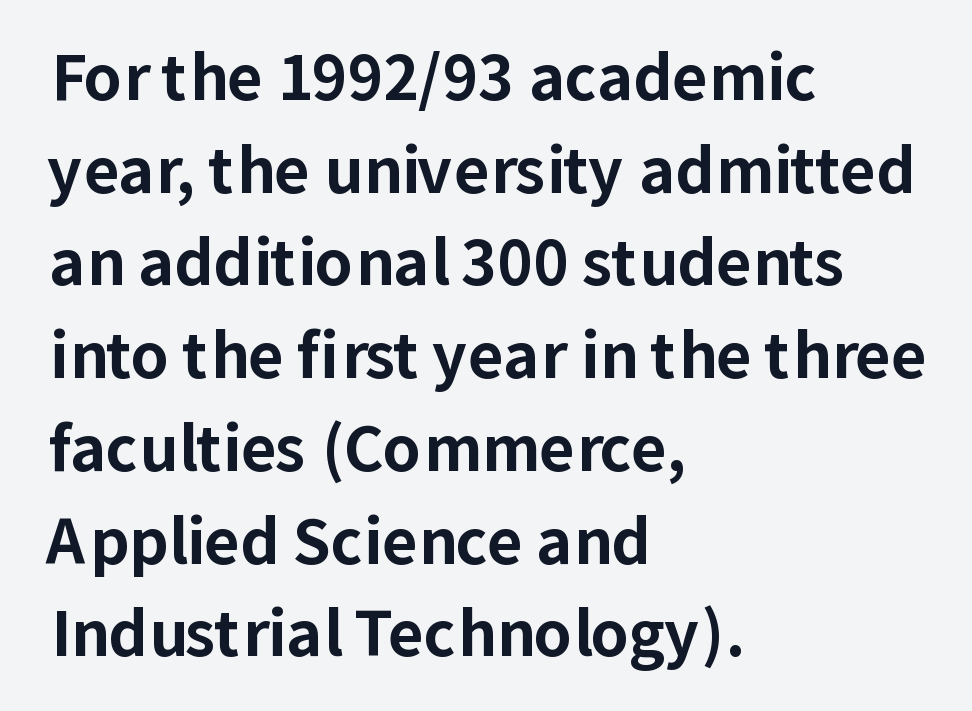
The passage shown is not underscored anywhere. The face used here is rendered with its standard letterfit. Do the characters align in a grid? No, the font is proportional. Leading matches the norm, producing a regular column. The passage shown is typeset with a sans-serif family.
